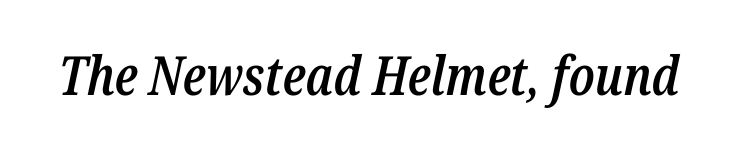
The rendering uses natural spacing where letterforms have individual widths. Semibold letterforms, between regular and bold. There's an unmistakable incline to the writing here. Characters follow at the spacing the type designer built in. The words here are not underlined.
